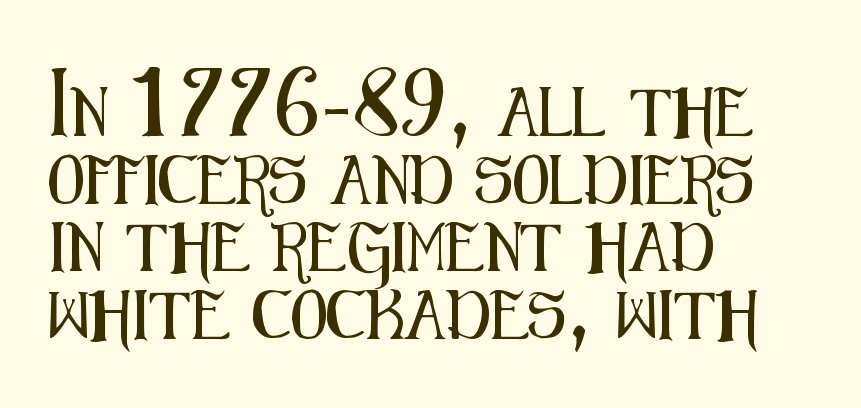
Q: Is the text italic (slanted)? A: No, it is upright.
Q: Is the text underlined? A: No.
Q: How is the paragraph aligned? A: Left-aligned.
Q: Is the spacing between letters normal or unusually wide? A: Normal.
Q: Is the spacing between lines tight, normal or loose? A: Normal.
Q: Width (condensed, normal, or wide)? A: Condensed.
Q: Stroke contrast? A: Medium.
Q: x-height? A: Medium.
Q: Monospaced? A: No.
